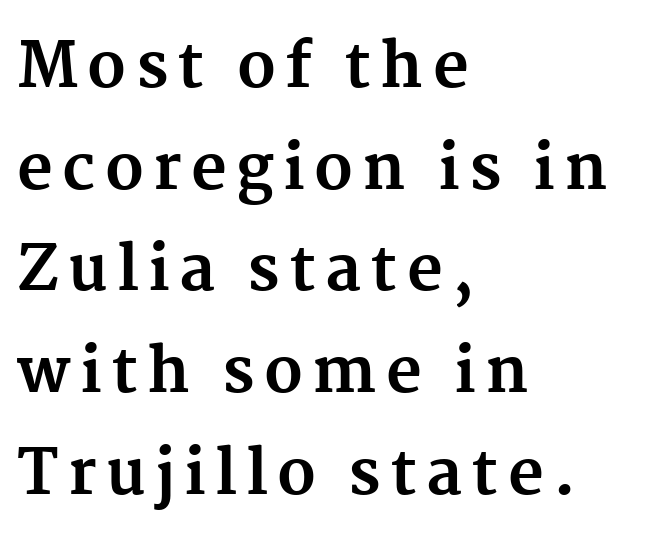
The area under the type is left untouched. How heavy is the stroke? Heavy — this is a bold. To sum up the face: it has serifs. Here the designer chose a conventional face with non-uniform glyph widths.
